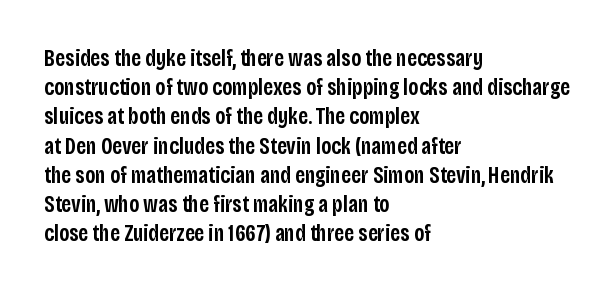
Every row of glyphs begins at an identical x-position on the left. Quick note: not italic, upright. A typesetter would call this zero additional tracking. Check under the words: just untouched page.
